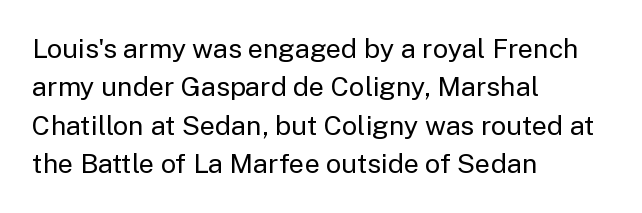
{"italic": "no", "bold": "no", "underline": "no", "align": "left", "line_spacing": "normal", "line_spacing_ratio": 1.42, "letter_spacing": "normal", "letter_spacing_em": 0.0, "glyph_px": 27}
